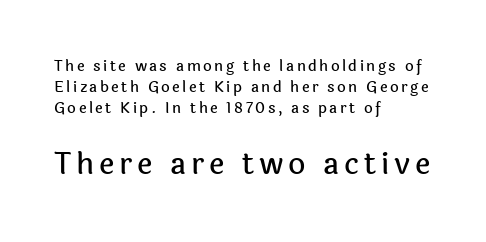
The image shows 30 px sans-serif type, upright; set left-aligned, normal line spacing (1.4x), not underlined; the second (bottom) block is 2.0x larger; a medium x-height.
